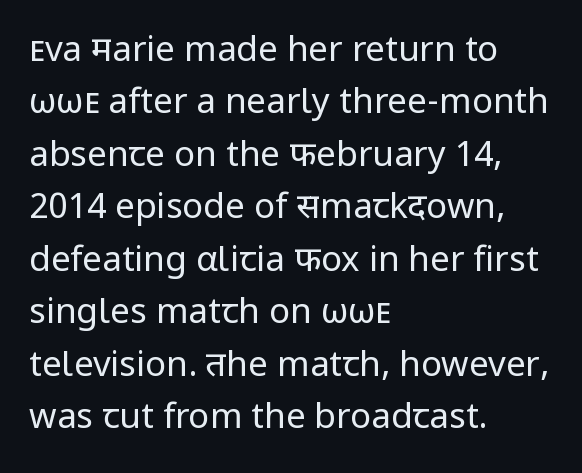
This rendering features lettering with no underline. A typesetter would call this proportional, since set widths differ per character. Line spacing here is normal. The type sits square on the baseline with zero lean.
